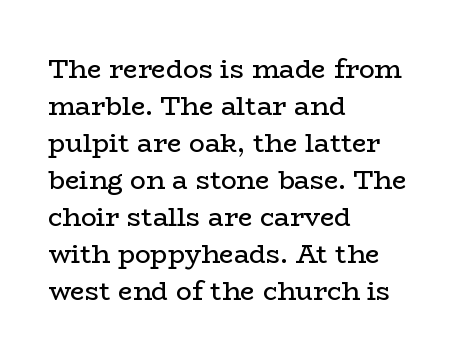
{"italic": "no", "bold": "no", "underline": "no", "align": "left", "line_spacing": "normal", "line_spacing_ratio": 1.42, "letter_spacing": "normal", "letter_spacing_em": 0.0, "glyph_px": 26}
